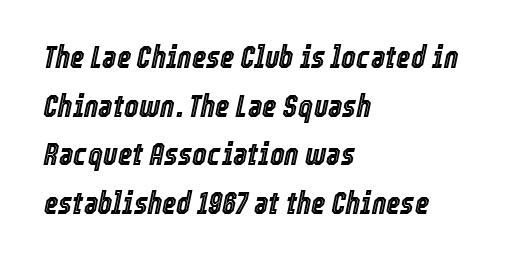
The image shows 31 px condensed type, italic (leaning right); set left-aligned, normal line spacing (1.57x), normal letter spacing, not underlined; a medium x-height.
